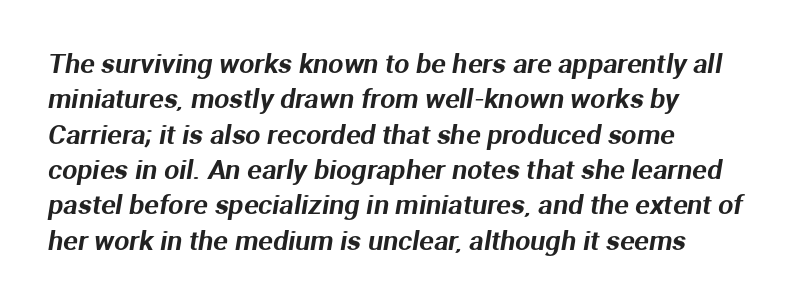
These lines sit exactly where default settings would place them. The gap between lines stays unmarked. Look at the tracking — it's just the regular setting, nothing added.
